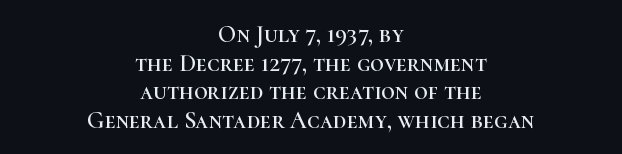
{"italic": "no", "underline": "no", "align": "center", "line_spacing_ratio": 1.19, "letter_spacing": "normal", "letter_spacing_em": 0.0, "glyph_px": 24}
